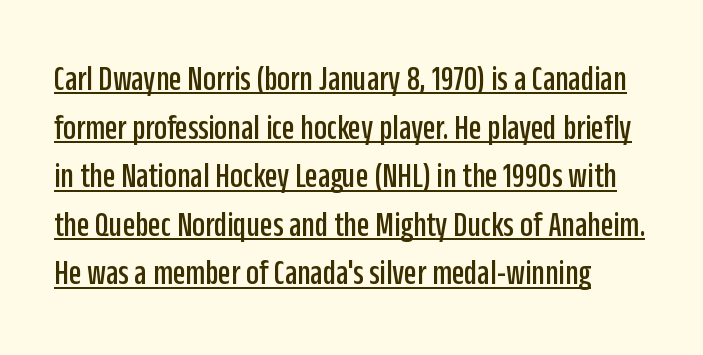
The image shows 36 px condensed sans-serif type, upright; set normal line spacing (1.35x), normal letter spacing, underlined; low stroke contrast and a large x-height.
